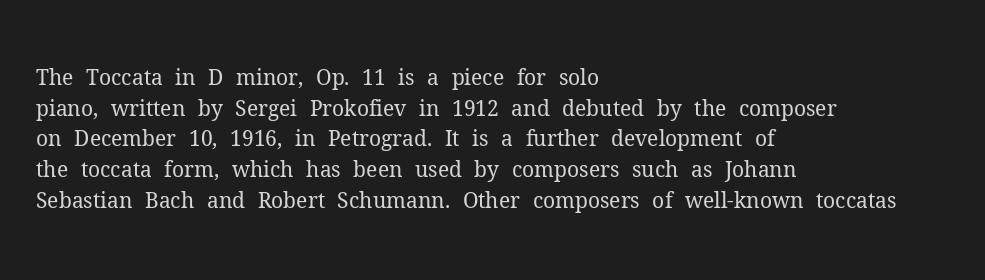
The strip under each line holds only bare page. The lines in this sample share a left origin and differ only in where they stop. The block of text has a typical density, with ordinary space between rows. A typesetter would call this zero additional tracking. Each stroke keeps to a modest, everyday thickness or less. Style check: upright.
